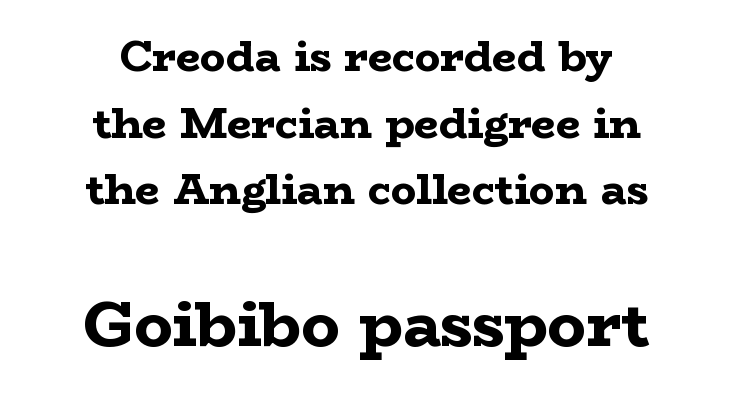
The foot of each line stays bare and open. Layout note: lines centered. Yep, those are serifs on the letters. Reading top to bottom, the characters get bigger at the block break.
